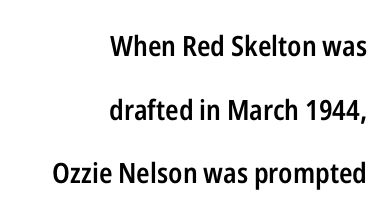
{"serif": "no", "italic": "no", "bold": "semi", "weight": "semibold", "width": "condensed", "stroke_contrast": "low", "x_height": "medium", "monospaced": "no", "underline": "no", "align": "right", "line_spacing": "loose", "line_spacing_ratio": 2.27, "letter_spacing": "normal", "letter_spacing_em": 0.0, "glyph_px": 28}
